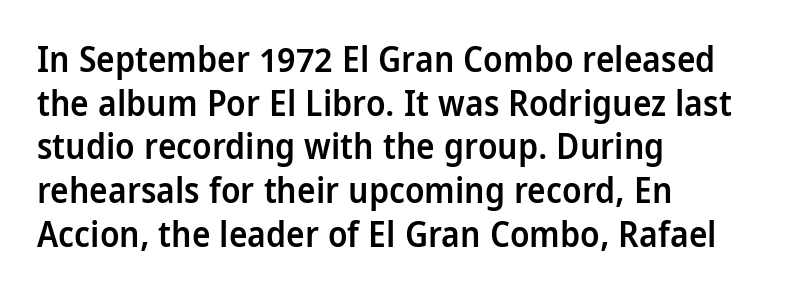
The image shows 35 px semibold, condensed sans-serif type, upright; set left-aligned, normal line spacing (1.25x), normal letter spacing, not underlined; low stroke contrast and a large x-height.
